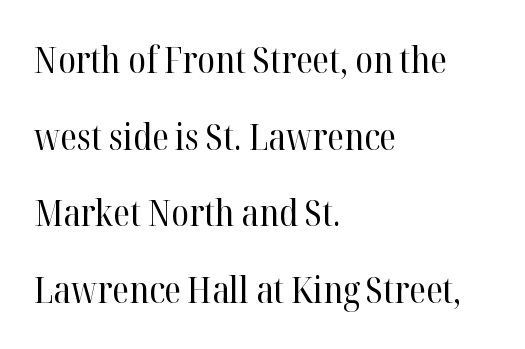
The image shows 36 px regular-weight serif type, upright; set left-aligned, loose line spacing (2.13x), normal letter spacing, not underlined; high stroke contrast and a medium x-height.
